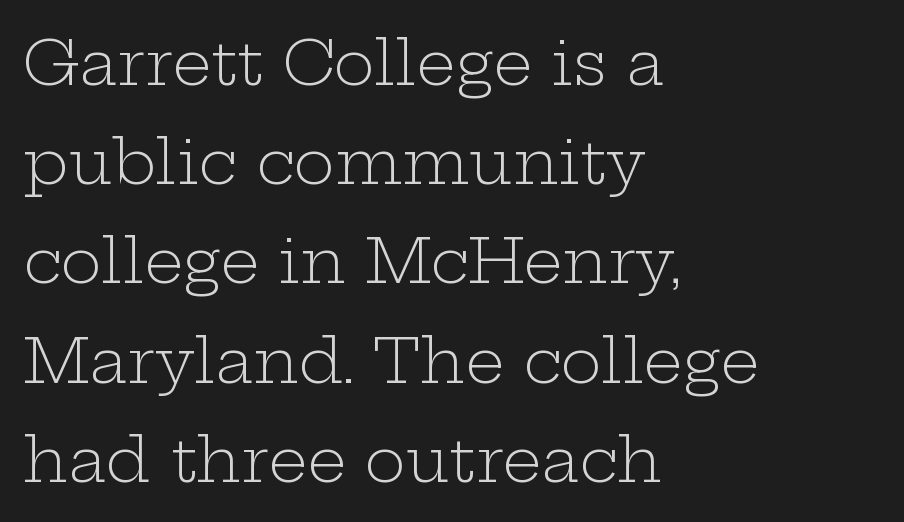
{"serif": "yes", "italic": "no", "bold": "no", "weight": "light", "width": "wide", "stroke_contrast": "low", "x_height": "medium", "monospaced": "no", "underline": "no", "align": "left", "line_spacing": "normal", "line_spacing_ratio": 1.6, "letter_spacing": "normal", "letter_spacing_em": 0.0, "glyph_px": 62}
